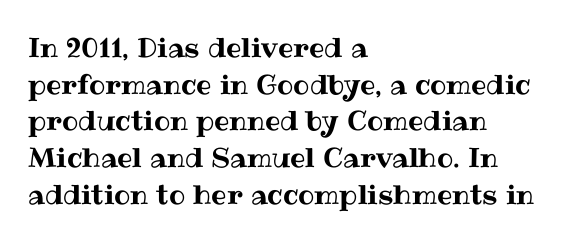
{"italic": "no", "underline": "no", "align": "left", "line_spacing": "normal", "line_spacing_ratio": 1.36, "letter_spacing": "normal", "letter_spacing_em": 0.0, "glyph_px": 27}
